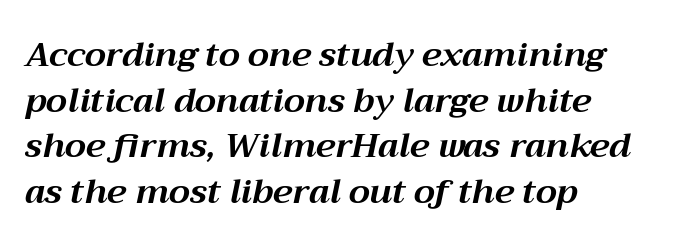
Note the varied advance widths — an 'i' is clearly narrower than an 'm'. Quick note: interline space is typical. The whole block is typeset with a tilt. The glyphs are unaccompanied by any horizontal stroke below them. Visually the block forms a straight wall on the left and a jagged coastline on the right.
